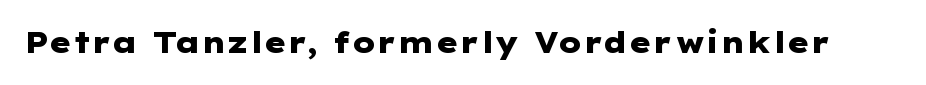
Q: Is the text bold? A: Yes.
Q: Is the text italic (slanted)? A: No, it is upright.
Q: Is the typeface a serif or a sans-serif typeface? A: Sans-serif.
Q: Is the text underlined? A: No.
Q: Is the spacing between letters normal or unusually wide? A: Normal.
Q: Width (condensed, normal, or wide)? A: Wide.
Q: Stroke contrast? A: Low.
Q: x-height? A: Medium.
